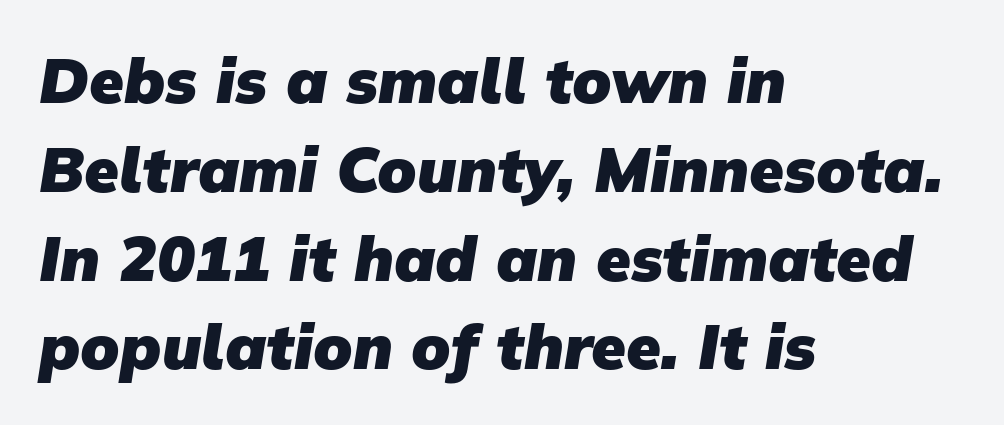
The image shows 63 px heavy sans-serif type; set left-aligned, normal line spacing (1.41x), normal letter spacing, not underlined; low stroke contrast and a medium x-height.
